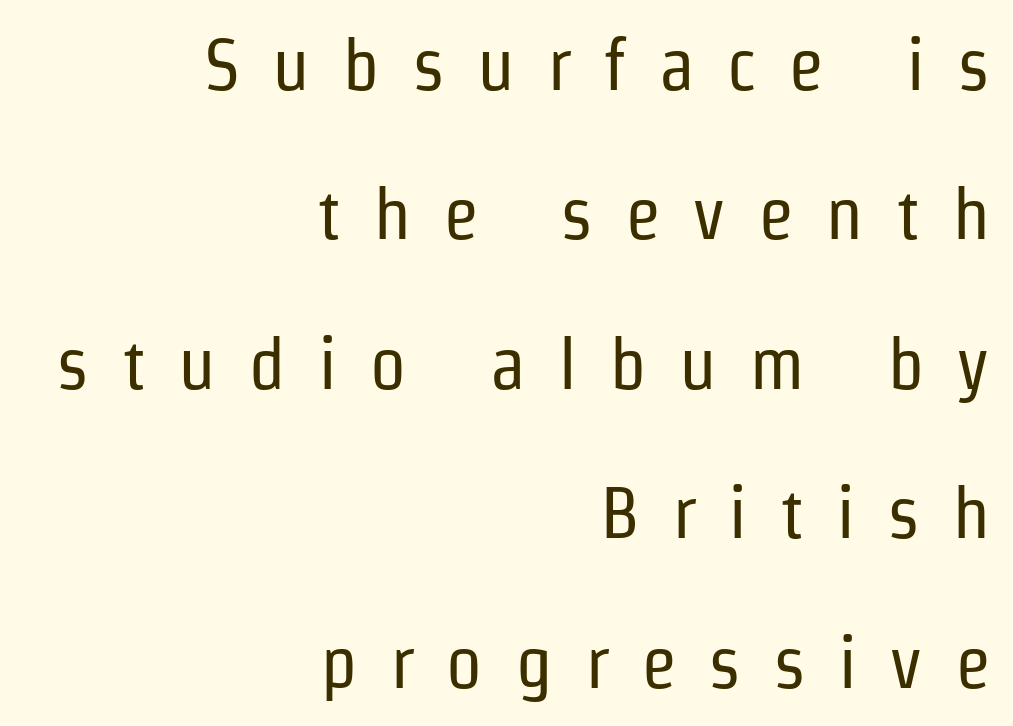
The image shows 74 px regular-weight, condensed sans-serif type, upright; set right-aligned, loose line spacing (2.02x), unusually wide letter spacing (+0.43 em), not underlined; low stroke contrast and a medium x-height.
